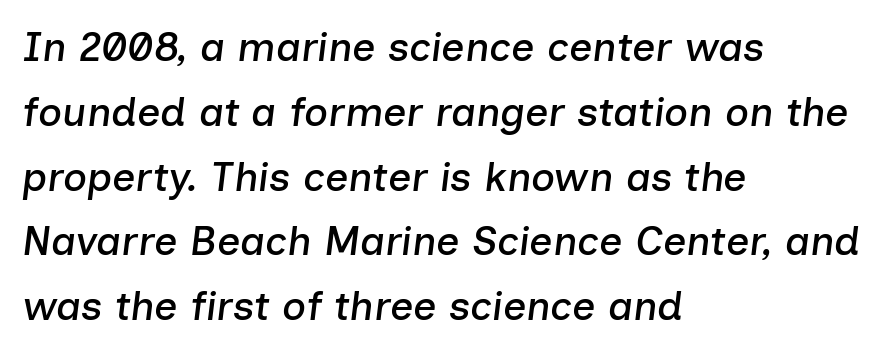
The image shows 41 px text type, italic (leaning right); set left-aligned, normal line spacing (1.58x), normal letter spacing, not underlined; low stroke contrast and a medium x-height.
